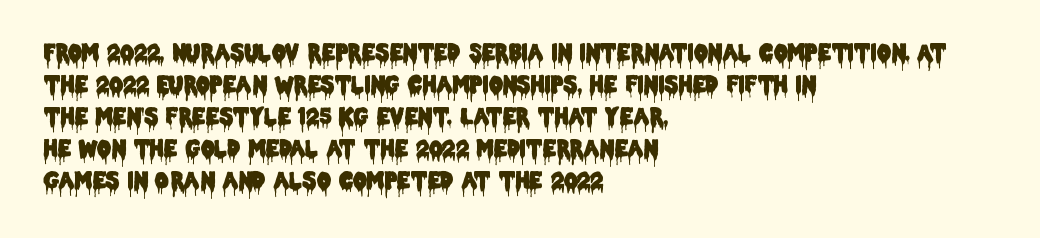
{"italic": "no", "underline": "no", "align": "left", "line_spacing": "normal", "line_spacing_ratio": 1.46, "letter_spacing": "normal", "letter_spacing_em": 0.0, "glyph_px": 22}
